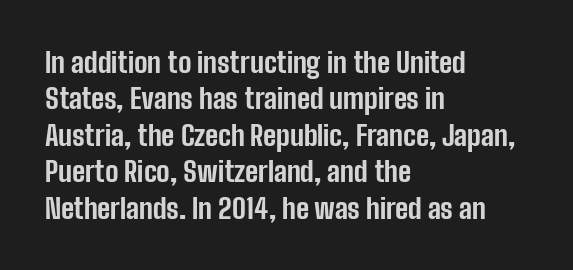
Character widths vary here, with narrow letters taking less room than wide ones. Letterform terminals end flat and unadorned throughout the passage. What's the leading like? Ordinary, nothing unusual. Standard letterfit; no display-style spreading of the glyphs. The words here are not underlined. Set as a true bold cut, around the 700 mark.
